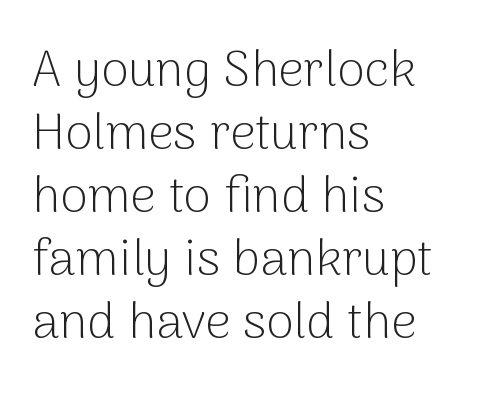
{"serif": "no", "italic": "no", "bold": "no", "weight": "light", "width": "normal", "stroke_contrast": "low", "x_height": "medium", "monospaced": "no", "underline": "no", "align": "left", "line_spacing": "normal", "line_spacing_ratio": 1.26, "letter_spacing": "normal", "letter_spacing_em": 0.0, "glyph_px": 50}
